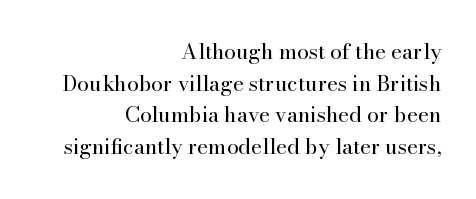
{"italic": "no", "bold": "no", "underline": "no", "align": "right", "line_spacing": "normal", "line_spacing_ratio": 1.51, "letter_spacing": "normal", "letter_spacing_em": 0.0, "glyph_px": 21}
